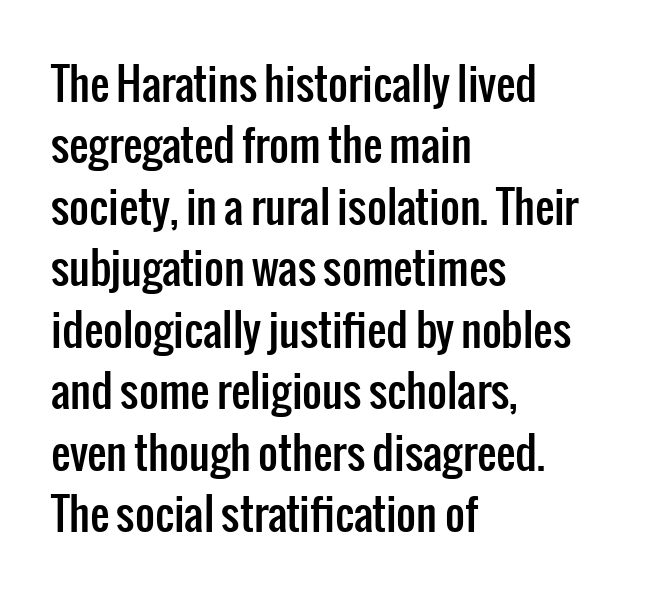
The face used here is a sans, in the tradition of grotesques and geometrics. No italicization has been applied; the sample stays upright. These lines are set flush left with a ragged right edge. These lines sit exactly where default settings would place them. Descender tails drop into unmarked territory.
